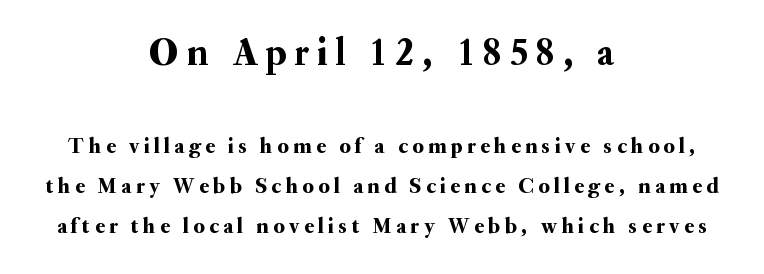
The more generous point size was reserved for the upper chunk. Underlining? Definitely not there. The typeface chosen for these lines features serifs. The type sits square on the baseline with zero lean.
